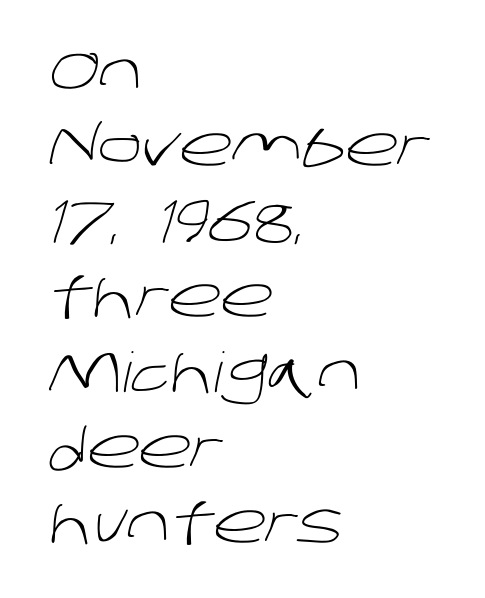
Q: Is the text bold? A: No.
Q: Is the typeface a serif or a sans-serif typeface? A: Sans-serif.
Q: Is the text underlined? A: No.
Q: How is the paragraph aligned? A: Left-aligned.
Q: Is the spacing between letters normal or unusually wide? A: Normal.
Q: Is the spacing between lines tight, normal or loose? A: Normal.
Q: Width (condensed, normal, or wide)? A: Normal.
Q: Stroke contrast? A: Low.
Q: x-height? A: Large.
Q: Monospaced? A: No.
